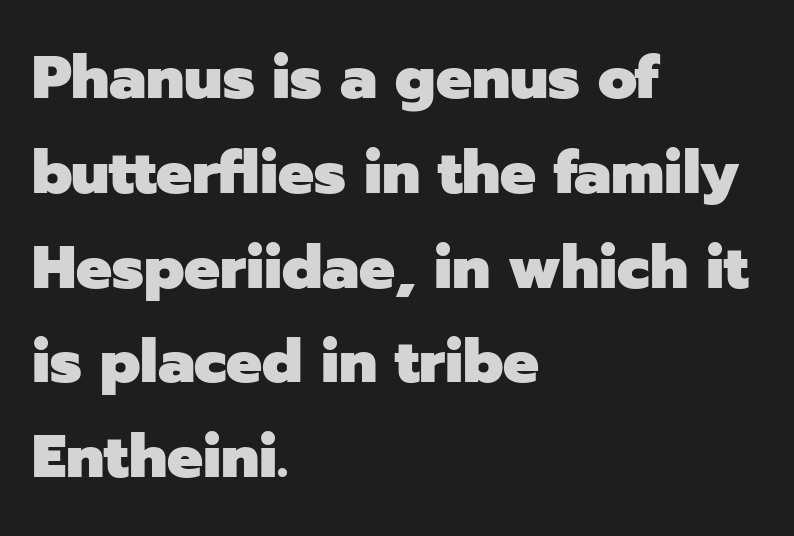
The image shows 60 px heavy sans-serif type, upright; set left-aligned, normal line spacing (1.58x), normal letter spacing, not underlined; low stroke contrast and a medium x-height.
